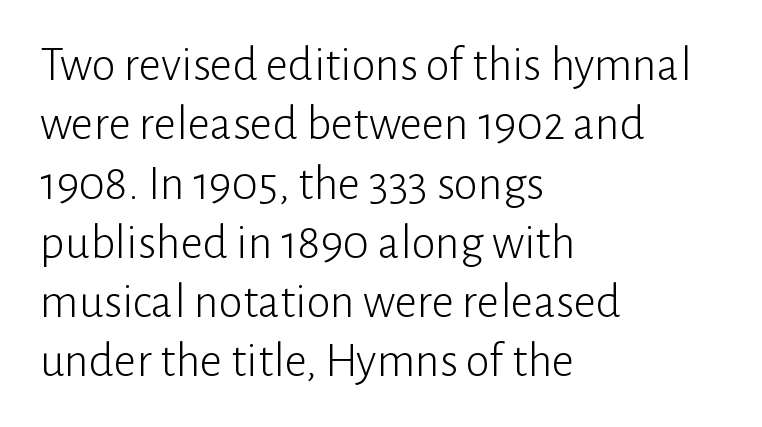
The image shows 49 px light sans-serif type, upright; set left-aligned, line spacing 1.21x, normal letter spacing, not underlined; low stroke contrast and a medium x-height.
